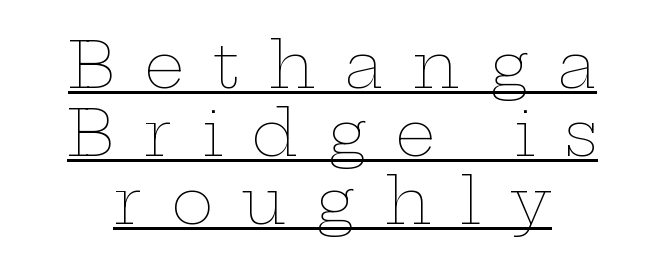
{"italic": "no", "bold": "no", "weight": "thin", "width": "wide", "stroke_contrast": "low", "x_height": "medium", "monospaced": "no", "underline": "yes", "line_spacing": "tight", "line_spacing_ratio": 1.06, "letter_spacing": "wide", "letter_spacing_em": 0.45, "glyph_px": 64}
